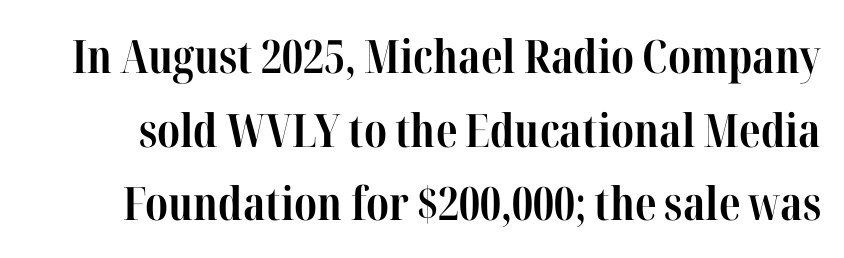
Q: Is the text bold? A: Yes.
Q: Is the text italic (slanted)? A: No, it is upright.
Q: Is the typeface a serif or a sans-serif typeface? A: Serif.
Q: Is the text underlined? A: No.
Q: Is the spacing between letters normal or unusually wide? A: Normal.
Q: Is the spacing between lines tight, normal or loose? A: Normal.
Q: Width (condensed, normal, or wide)? A: Condensed.
Q: Stroke contrast? A: High.
Q: x-height? A: Medium.
Q: Monospaced? A: No.
